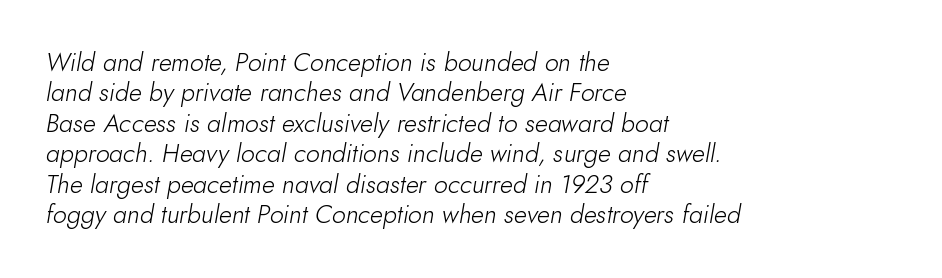
{"italic": "yes", "lean": "right", "slant_degrees": 10, "bold": "no", "underline": "no", "align": "left", "line_spacing_ratio": 1.22, "letter_spacing": "normal", "letter_spacing_em": 0.0, "glyph_px": 25}
